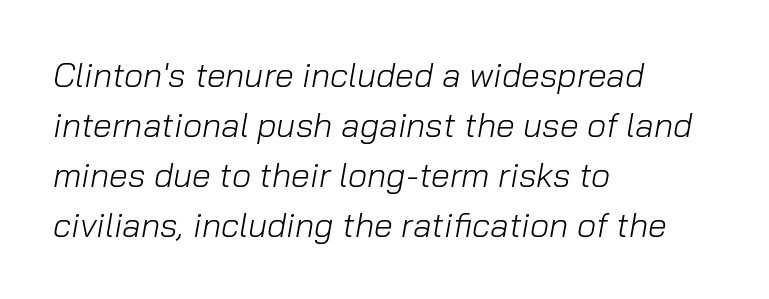
{"italic": "yes", "lean": "right", "slant_degrees": 10, "bold": "no", "weight": "light", "width": "normal", "stroke_contrast": "low", "x_height": "medium", "monospaced": "no", "underline": "no", "align": "left", "line_spacing": "normal", "line_spacing_ratio": 1.47, "letter_spacing": "normal", "letter_spacing_em": 0.0, "glyph_px": 34}
